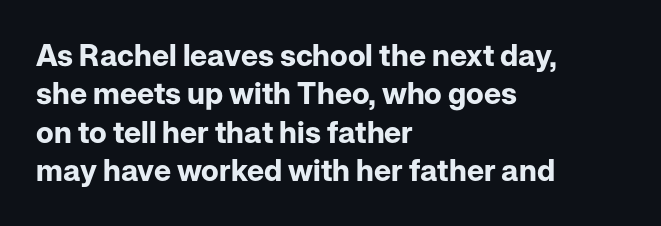
Q: Is the text bold? A: Yes.
Q: Is the text italic (slanted)? A: No, it is upright.
Q: Is the typeface a serif or a sans-serif typeface? A: Sans-serif.
Q: Is the text underlined? A: No.
Q: How is the paragraph aligned? A: Left-aligned.
Q: Is the spacing between letters normal or unusually wide? A: Normal.
Q: Is the spacing between lines tight, normal or loose? A: Normal.
Q: Width (condensed, normal, or wide)? A: Normal.
Q: Stroke contrast? A: Low.
Q: x-height? A: Medium.
Q: Monospaced? A: No.
